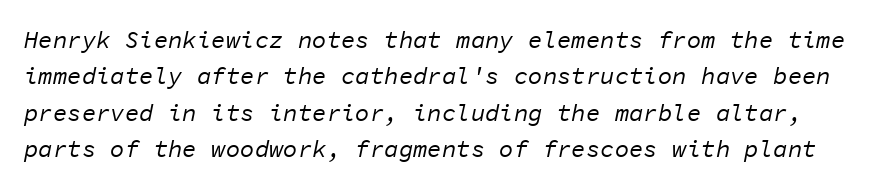
{"italic": "yes", "lean": "right", "slant_degrees": 11, "bold": "no", "underline": "no", "line_spacing": "normal", "line_spacing_ratio": 1.52, "letter_spacing": "normal", "letter_spacing_em": 0.0, "glyph_px": 24}
